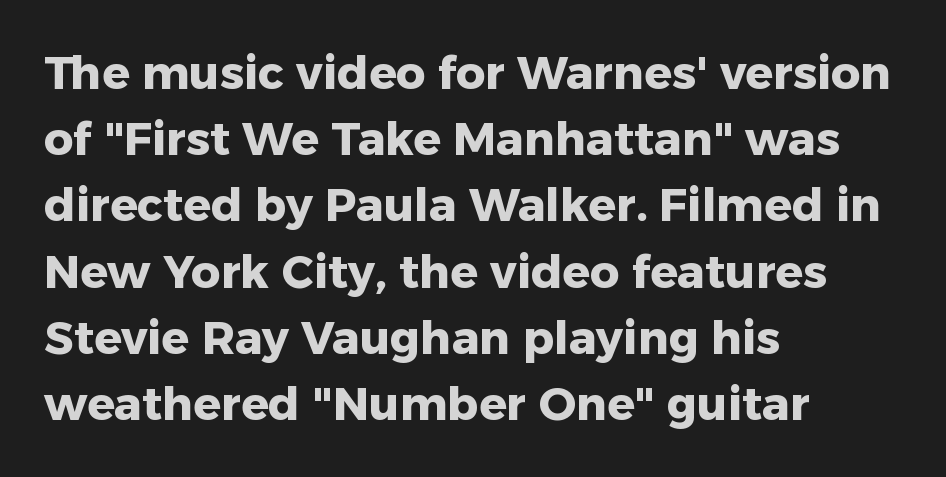
Q: Is the text bold? A: Yes.
Q: Is the text italic (slanted)? A: No, it is upright.
Q: Is the typeface a serif or a sans-serif typeface? A: Sans-serif.
Q: Is the text underlined? A: No.
Q: How is the paragraph aligned? A: Left-aligned.
Q: Is the spacing between letters normal or unusually wide? A: Normal.
Q: Is the spacing between lines tight, normal or loose? A: Normal.
Q: Width (condensed, normal, or wide)? A: Normal.
Q: Stroke contrast? A: Low.
Q: x-height? A: Medium.
Q: Monospaced? A: No.
